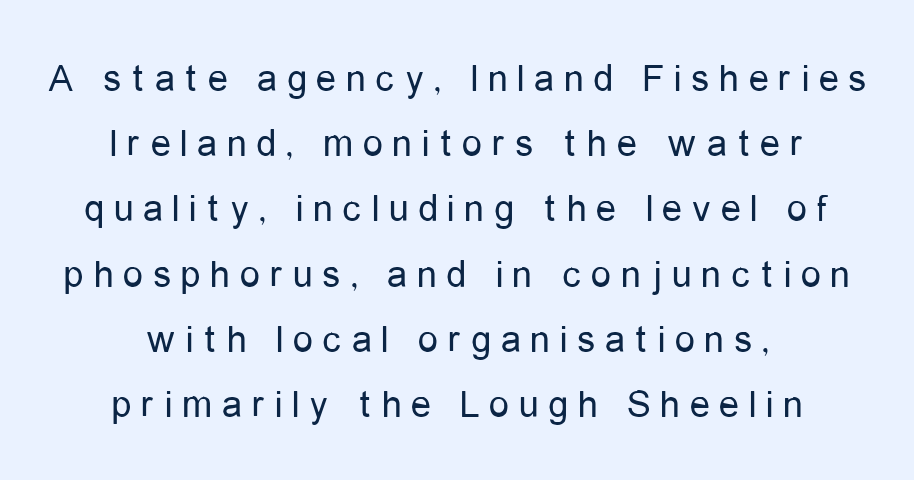
The image shows 40 px regular-weight, condensed sans-serif type, upright; set centered, normal line spacing (1.63x), unusually wide letter spacing (+0.25 em), not underlined; low stroke contrast and a medium x-height.
